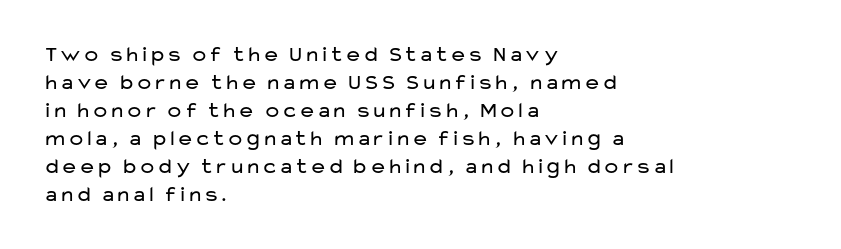
{"italic": "no", "bold": "no", "underline": "no", "align": "left", "line_spacing": "normal", "line_spacing_ratio": 1.27, "letter_spacing": "normal", "letter_spacing_em": 0.0, "glyph_px": 22}
